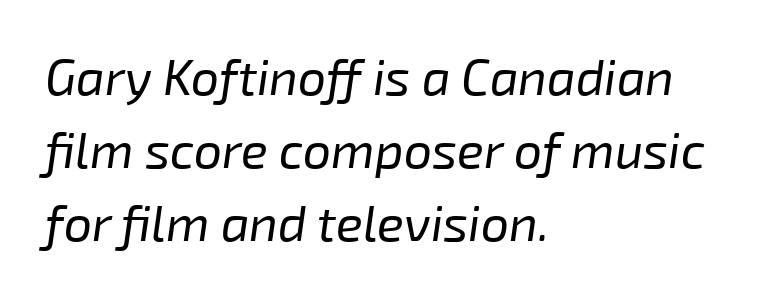
{"italic": "yes", "lean": "right", "slant_degrees": 8, "bold": "no", "weight": "regular", "width": "normal", "stroke_contrast": "low", "x_height": "medium", "monospaced": "no", "underline": "no", "align": "left", "line_spacing": "normal", "line_spacing_ratio": 1.46, "letter_spacing": "normal", "letter_spacing_em": 0.0, "glyph_px": 50}
